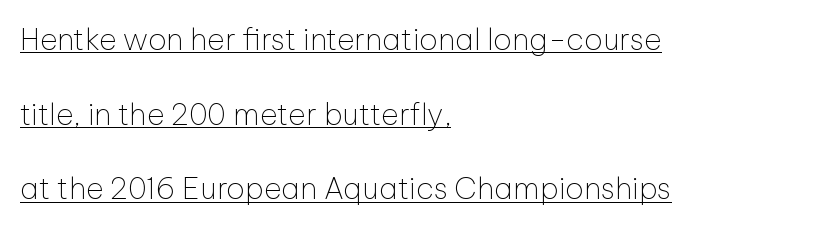
The image shows 30 px thin sans-serif type, upright; set left-aligned, loose line spacing (2.49x), normal letter spacing, underlined; low stroke contrast and a medium x-height.
